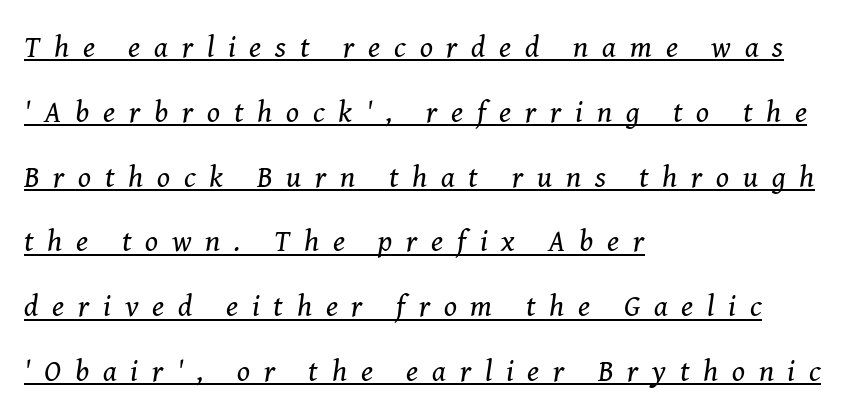
Q: Is the text bold? A: No.
Q: Is the text italic (slanted)? A: Yes, it leans right by about 8 degrees.
Q: Is the typeface a serif or a sans-serif typeface? A: Serif.
Q: Is the text underlined? A: Yes.
Q: How is the paragraph aligned? A: Left-aligned.
Q: Is the spacing between letters normal or unusually wide? A: Unusually wide.
Q: Is the spacing between lines tight, normal or loose? A: Loose.
Q: Width (condensed, normal, or wide)? A: Normal.
Q: Stroke contrast? A: Medium.
Q: x-height? A: Medium.
Q: Monospaced? A: No.
